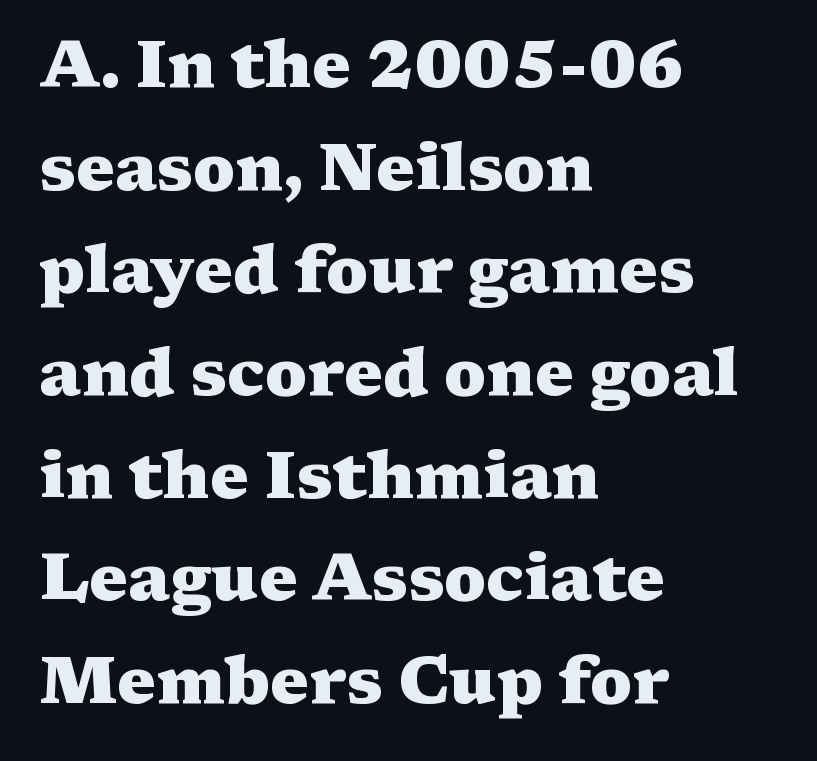
The image shows 65 px heavy, wide serif type, upright; set left-aligned, normal line spacing (1.58x), normal letter spacing, not underlined; medium stroke contrast and a medium x-height.
